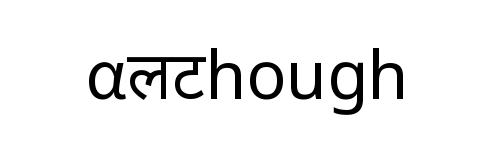
{"serif": "no", "italic": "no", "bold": "no", "weight": "regular", "width": "normal", "stroke_contrast": "low", "x_height": "medium", "monospaced": "no", "underline": "no", "letter_spacing": "normal", "letter_spacing_em": 0.0, "glyph_px": 66}
